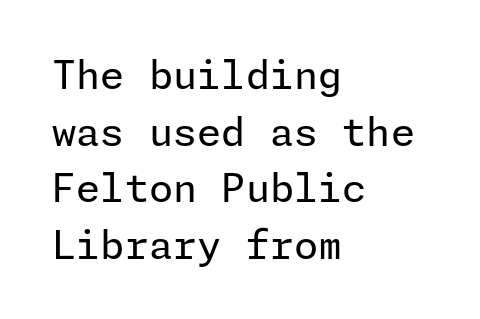
Q: Is the text bold? A: No.
Q: Is the text italic (slanted)? A: No, it is upright.
Q: Is the typeface a serif or a sans-serif typeface? A: Sans-serif.
Q: Is the text underlined? A: No.
Q: How is the paragraph aligned? A: Left-aligned.
Q: Is the spacing between letters normal or unusually wide? A: Normal.
Q: Is the spacing between lines tight, normal or loose? A: Normal.
Q: Width (condensed, normal, or wide)? A: Normal.
Q: Stroke contrast? A: Low.
Q: x-height? A: Medium.
